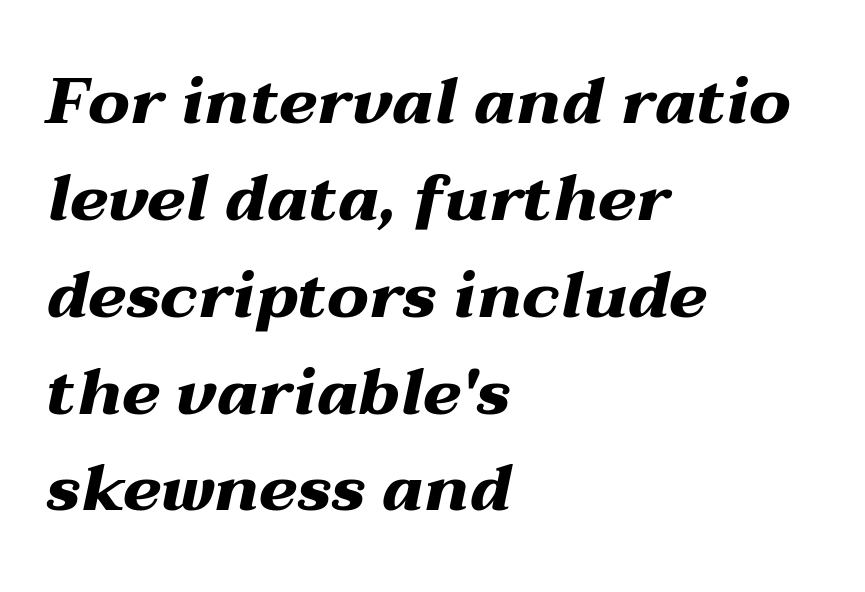
The image shows 65 px heavy, wide type, italic (leaning right); set left-aligned, normal line spacing (1.49x), normal letter spacing, not underlined; medium stroke contrast and a medium x-height.
